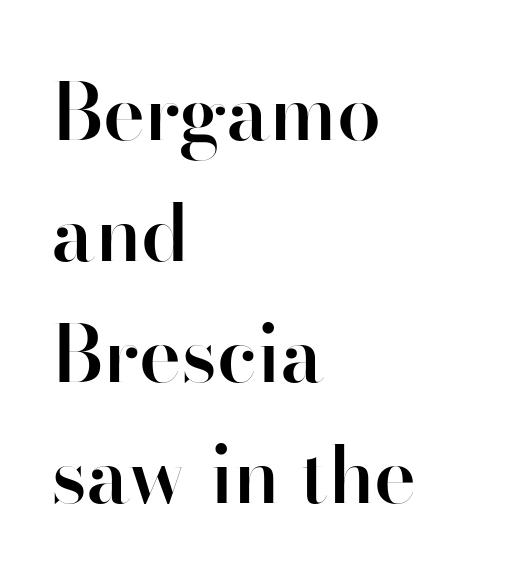
Between one letter and the next there's only the usual sliver of space. This block has exactly the height ordinary leading produces. A typesetter would mark this as roman, not italic. Here the designer chose a conventional face with non-uniform glyph widths. Decoration check: the copy has no underline.
